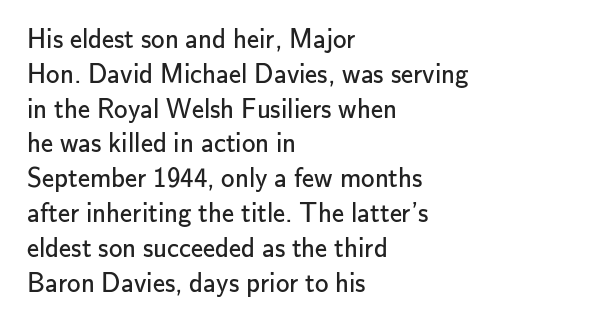
This sample keeps an unexceptional amount of space between lines. Characters remain perfectly vertical along every line. The gap between lines stays unmarked. Is this a heavy cut? Hardly; it is regular or lighter.
